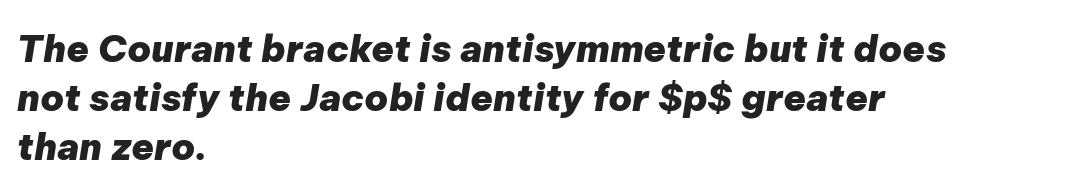
The image shows 37 px heavy type, italic (leaning right); set left-aligned, normal line spacing (1.32x), normal letter spacing, not underlined; low stroke contrast and a medium x-height.
